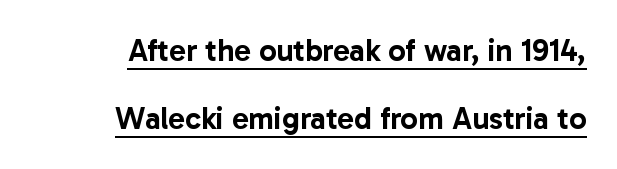
{"serif": "no", "italic": "no", "width": "normal", "stroke_contrast": "low", "x_height": "medium", "monospaced": "no", "underline": "yes", "align": "right", "line_spacing": "loose", "line_spacing_ratio": 2.19, "letter_spacing": "normal", "letter_spacing_em": 0.0, "glyph_px": 31}
